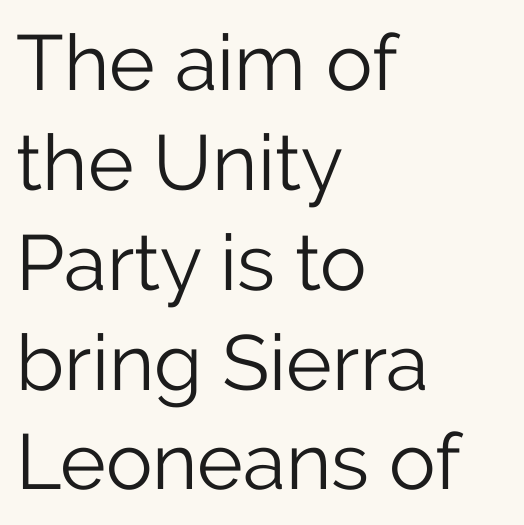
Q: Is the text bold? A: No.
Q: Is the text italic (slanted)? A: No, it is upright.
Q: Is the typeface a serif or a sans-serif typeface? A: Sans-serif.
Q: Is the text underlined? A: No.
Q: How is the paragraph aligned? A: Left-aligned.
Q: Is the spacing between letters normal or unusually wide? A: Normal.
Q: Is the spacing between lines tight, normal or loose? A: Normal.
Q: Width (condensed, normal, or wide)? A: Normal.
Q: Stroke contrast? A: Low.
Q: x-height? A: Medium.
Q: Monospaced? A: No.
